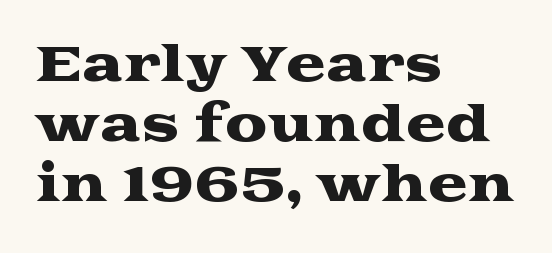
You can tell it's not italic because the verticals are truly vertical. The text block is weighted toward the left margin, trailing off unevenly rightward. Each new line begins a customary step beneath the previous one. Serif or sans? Serif — the stroke terminals have little feet. Nobody drew a line under any word here.
